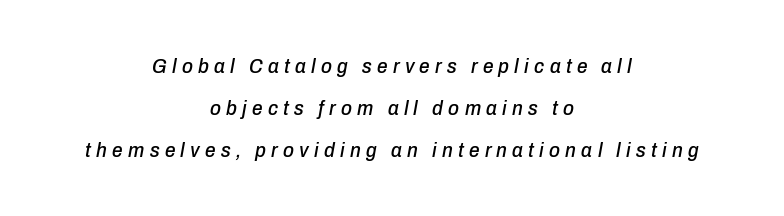
Q: Is the text italic (slanted)? A: Yes, it leans right by about 10 degrees.
Q: Is the text underlined? A: No.
Q: How is the paragraph aligned? A: Centered.
Q: Is the spacing between letters normal or unusually wide? A: Unusually wide.
Q: Is the spacing between lines tight, normal or loose? A: Loose.
